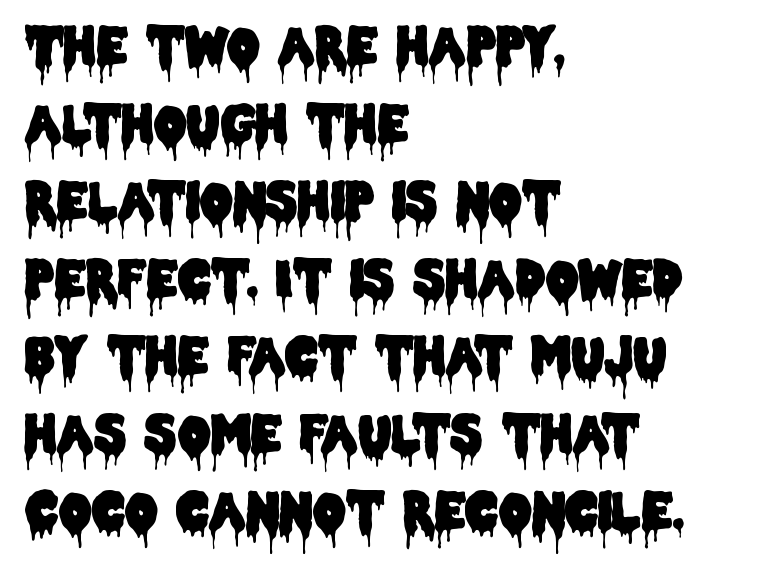
{"serif": "no", "italic": "no", "width": "condensed", "stroke_contrast": "low", "x_height": "large", "monospaced": "no", "underline": "no", "align": "left", "line_spacing": "normal", "line_spacing_ratio": 1.52, "letter_spacing": "normal", "letter_spacing_em": 0.0, "glyph_px": 51}
